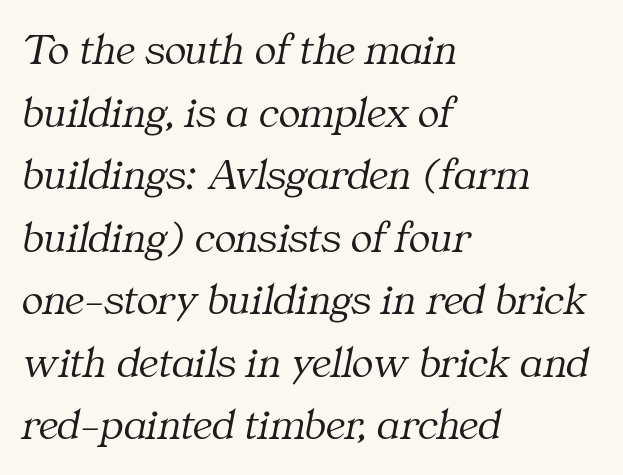
Q: Is the text bold? A: No.
Q: Is the text italic (slanted)? A: Yes, it leans right by about 11 degrees.
Q: Is the typeface a serif or a sans-serif typeface? A: Serif.
Q: Is the text underlined? A: No.
Q: How is the paragraph aligned? A: Left-aligned.
Q: Is the spacing between letters normal or unusually wide? A: Normal.
Q: Is the spacing between lines tight, normal or loose? A: Normal.
Q: Width (condensed, normal, or wide)? A: Normal.
Q: Stroke contrast? A: Medium.
Q: x-height? A: Medium.
Q: Monospaced? A: No.
